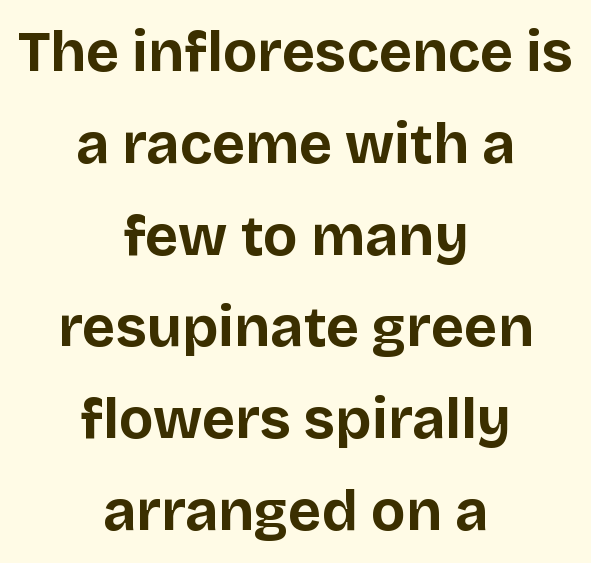
Q: Is the text bold? A: Yes.
Q: Is the text italic (slanted)? A: No, it is upright.
Q: Is the typeface a serif or a sans-serif typeface? A: Sans-serif.
Q: Is the text underlined? A: No.
Q: How is the paragraph aligned? A: Centered.
Q: Is the spacing between letters normal or unusually wide? A: Normal.
Q: Is the spacing between lines tight, normal or loose? A: Normal.
Q: Width (condensed, normal, or wide)? A: Normal.
Q: Stroke contrast? A: Low.
Q: x-height? A: Large.
Q: Monospaced? A: No.
